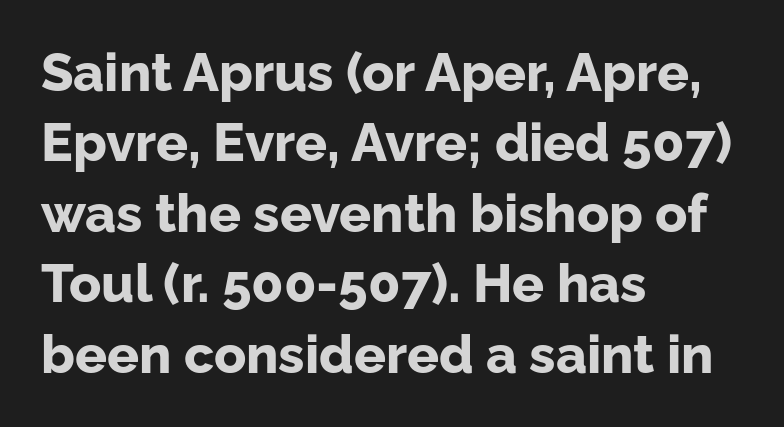
Q: Is the text bold? A: Yes.
Q: Is the text italic (slanted)? A: No, it is upright.
Q: Is the typeface a serif or a sans-serif typeface? A: Sans-serif.
Q: Is the text underlined? A: No.
Q: How is the paragraph aligned? A: Left-aligned.
Q: Is the spacing between letters normal or unusually wide? A: Normal.
Q: Is the spacing between lines tight, normal or loose? A: Normal.
Q: Width (condensed, normal, or wide)? A: Normal.
Q: Stroke contrast? A: Low.
Q: x-height? A: Medium.
Q: Monospaced? A: No.
